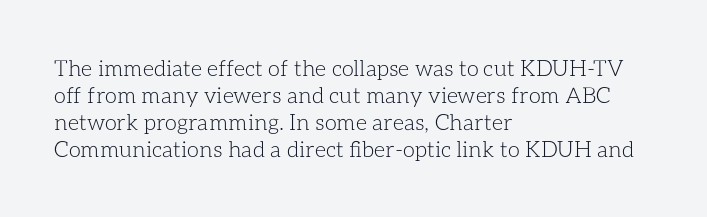
Beneath every word, the page is bare. The lettering holds an erect, upright posture throughout. Caption: face not bold, strokes unweighted. The gaps between neighbouring characters are ordinary and unremarkable.
